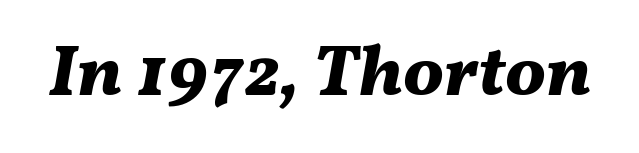
This is heavy type, rendered in bold. You could not count columns in this text — the font is proportionally spaced. These lines keep a tight, regular rhythm from letter to letter. The specimen reads as italic at a glance. Unmarked baselines from the first word to the last.
